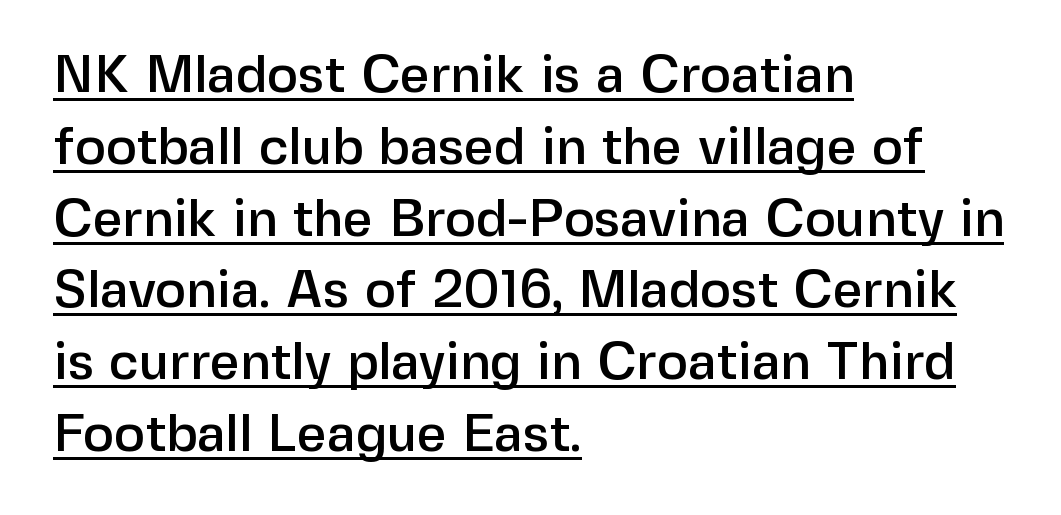
Upright lettering throughout. Summary of vertical rhythm: regular, with standard interline spacing. The line texture is even and compact thanks to regular tracking. Check where the strokes stop: nothing finishes them off — pure sans. Notice how a bar underscores the lettering throughout.
